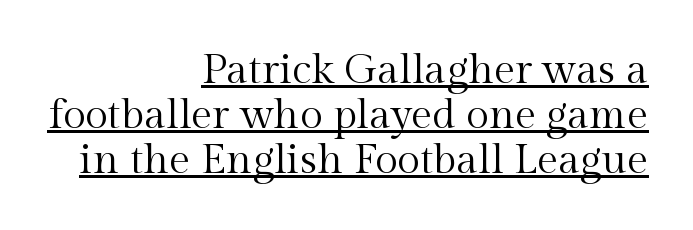
The image shows 42 px regular-weight serif type, upright; set right-aligned, tight line spacing (1.07x), normal letter spacing, underlined; a medium x-height.
